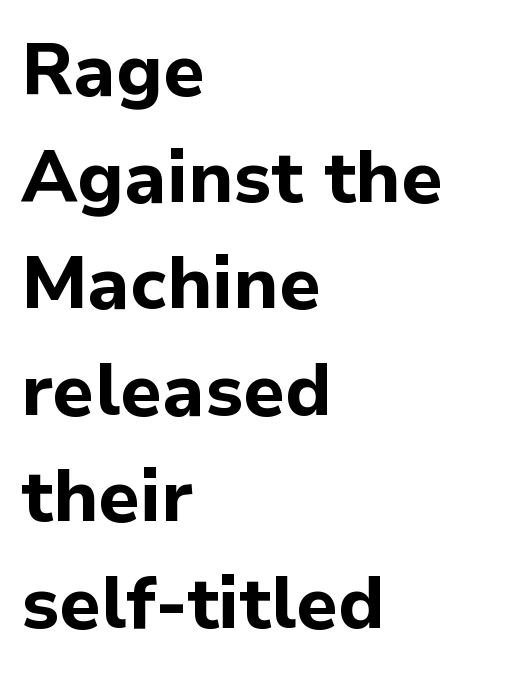
The image shows 73 px bold sans-serif type, upright; set left-aligned, normal line spacing (1.46x), normal letter spacing, not underlined; low stroke contrast and a medium x-height.
